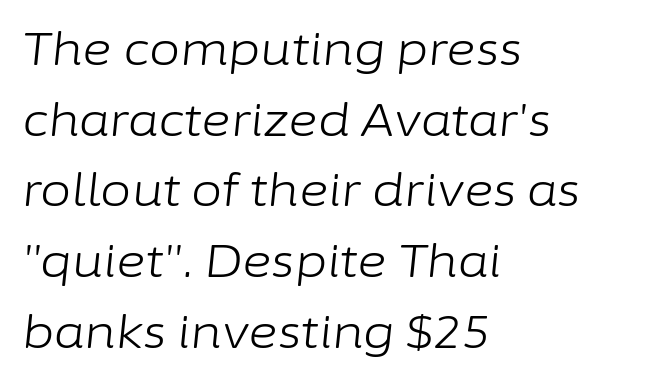
Letters rest on an invisible, unmarked baseline. Whoever set this chose a conventional vertical rhythm. Looking at the ascenders, they clearly lean. The face used here is proportionally spaced, like ordinary book or web type. The letters sit at their default tracking, neither squeezed nor spread. Short and long lines alike share a common starting point at left.
